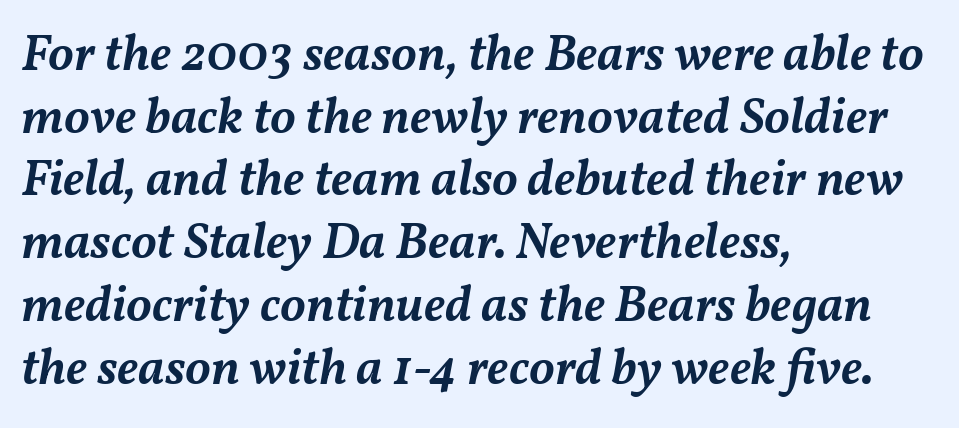
Q: Is the text bold? A: Semi-bold.
Q: Is the text italic (slanted)? A: Yes, it leans right by about 11 degrees.
Q: Is the text underlined? A: No.
Q: How is the paragraph aligned? A: Left-aligned.
Q: Is the spacing between letters normal or unusually wide? A: Normal.
Q: Width (condensed, normal, or wide)? A: Normal.
Q: Stroke contrast? A: Medium.
Q: x-height? A: Medium.
Q: Monospaced? A: No.
